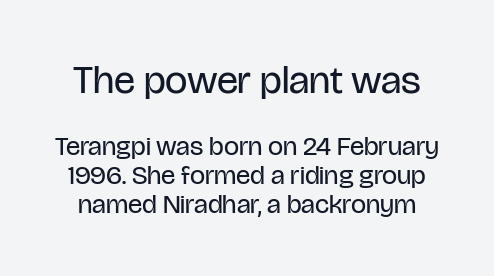
The image shows 40 px regular-weight, condensed sans-serif type, upright; set tight line spacing (1.06x), normal letter spacing, not underlined; the first (top) block is 1.48x larger; low stroke contrast and a large x-height.
